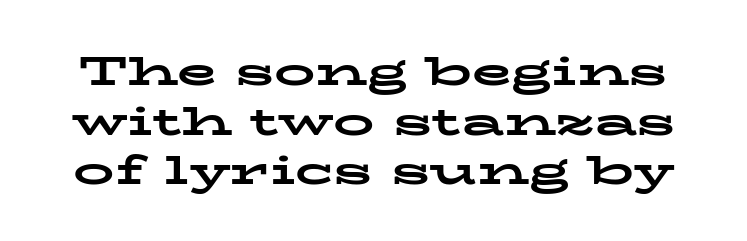
Q: Is the text bold? A: Yes.
Q: Is the text italic (slanted)? A: No, it is upright.
Q: Is the typeface a serif or a sans-serif typeface? A: Serif.
Q: Is the text underlined? A: No.
Q: Is the spacing between letters normal or unusually wide? A: Normal.
Q: Width (condensed, normal, or wide)? A: Wide.
Q: Stroke contrast? A: Low.
Q: x-height? A: Medium.
Q: Monospaced? A: No.
